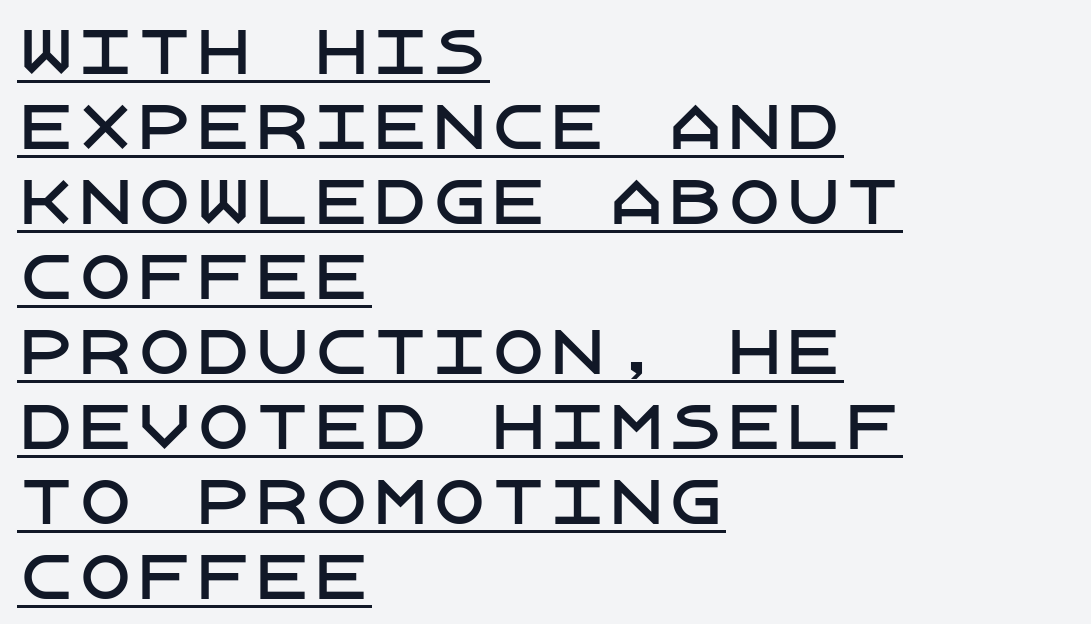
Q: Is the text italic (slanted)? A: No, it is upright.
Q: Is the typeface a serif or a sans-serif typeface? A: Sans-serif.
Q: Is the text underlined? A: Yes.
Q: How is the paragraph aligned? A: Left-aligned.
Q: Is the spacing between letters normal or unusually wide? A: Normal.
Q: Is the spacing between lines tight, normal or loose? A: Normal.
Q: Width (condensed, normal, or wide)? A: Normal.
Q: Stroke contrast? A: Low.
Q: x-height? A: Large.
